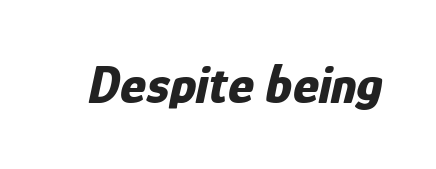
{"italic": "yes", "lean": "right", "slant_degrees": 12, "bold": "yes", "weight": "bold", "width": "condensed", "stroke_contrast": "low", "x_height": "medium", "monospaced": "no", "underline": "no", "letter_spacing": "normal", "letter_spacing_em": 0.0, "glyph_px": 55}
